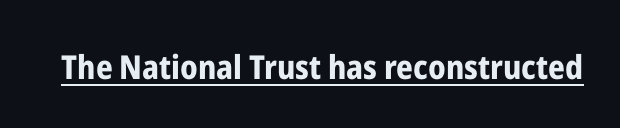
{"serif": "no", "italic": "no", "bold": "yes", "weight": "bold", "width": "condensed", "stroke_contrast": "low", "x_height": "medium", "monospaced": "no", "underline": "yes", "letter_spacing": "normal", "letter_spacing_em": 0.0, "glyph_px": 33}
